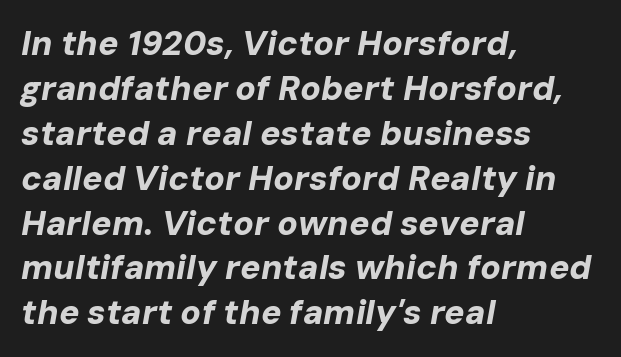
Q: Is the text bold? A: Yes.
Q: Is the text italic (slanted)? A: Yes, it leans right by about 10 degrees.
Q: Is the text underlined? A: No.
Q: How is the paragraph aligned? A: Left-aligned.
Q: Is the spacing between letters normal or unusually wide? A: Normal.
Q: Is the spacing between lines tight, normal or loose? A: Normal.
Q: Width (condensed, normal, or wide)? A: Normal.
Q: Stroke contrast? A: Low.
Q: x-height? A: Medium.
Q: Monospaced? A: No.
